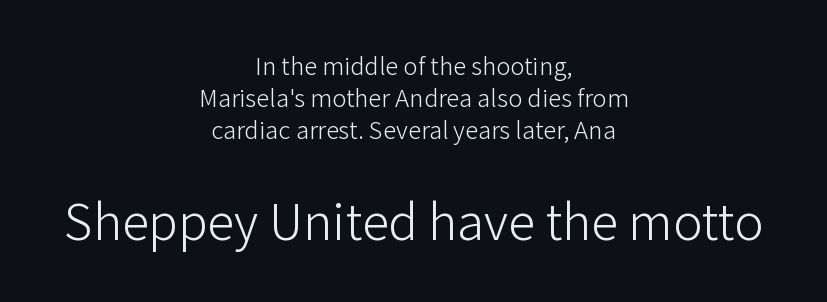
Horizontal bands of white between lines are of average thickness. No heavy texture on the line: the type isn't bold. Compare the two chunks: the lower has the greater cap height. Honestly, there is no underline to notice here at all.
